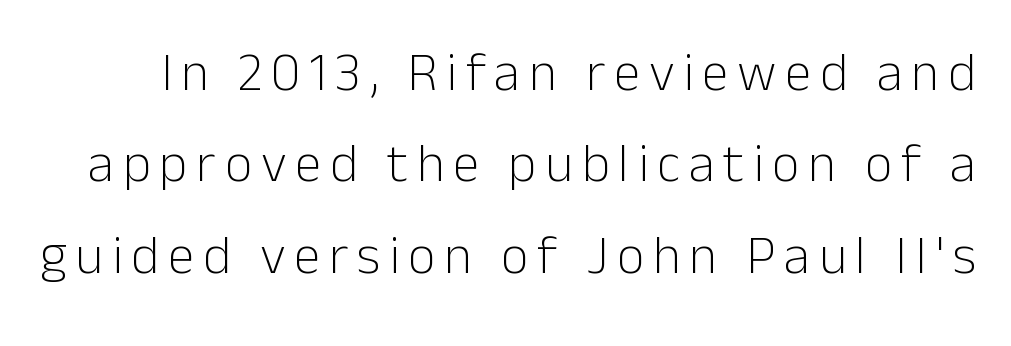
When letters stand straight like this, we call the style roman or upright. The strokes carry an ordinary text weight at most. Does the type have serifs? No, each stem ends abruptly. These lines are rendered in a variable-pitch font.
